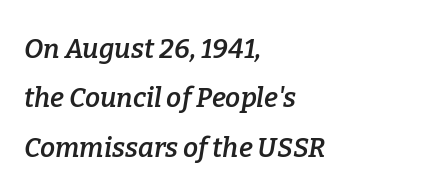
Q: Is the text bold? A: Semi-bold.
Q: Is the text italic (slanted)? A: Yes, it leans right by about 9 degrees.
Q: Is the text underlined? A: No.
Q: How is the paragraph aligned? A: Left-aligned.
Q: Is the spacing between letters normal or unusually wide? A: Normal.
